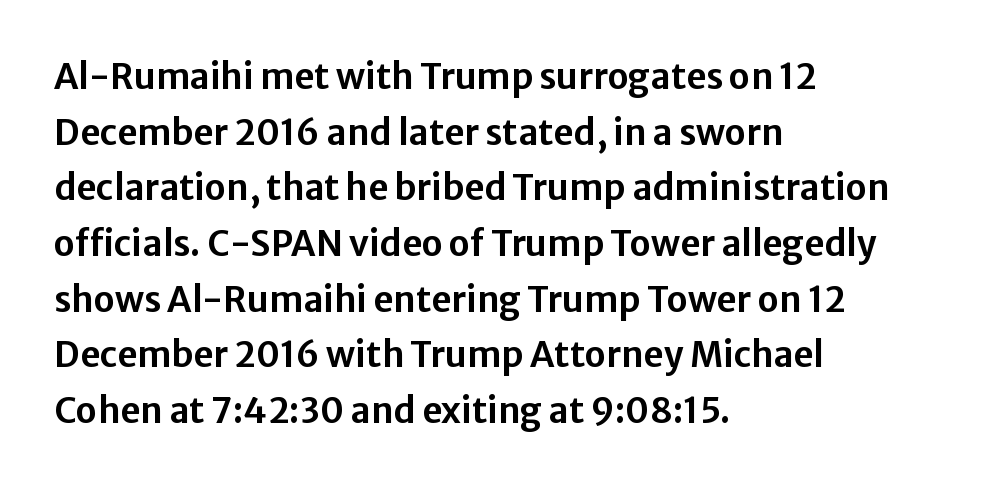
{"serif": "no", "italic": "no", "width": "normal", "stroke_contrast": "low", "x_height": "medium", "monospaced": "no", "underline": "no", "align": "left", "line_spacing": "normal", "line_spacing_ratio": 1.59, "letter_spacing": "normal", "letter_spacing_em": 0.0, "glyph_px": 35}
